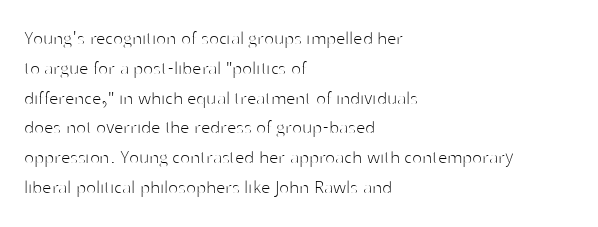
The image shows 21 px text type, upright; set left-aligned, normal line spacing (1.42x), normal letter spacing, not underlined.
